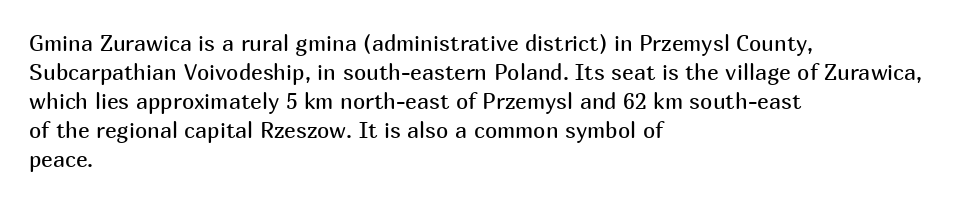
Tall strokes in this sample are plumb rather than angled. The passage shown has conventional tracking throughout. Every row of glyphs begins at an identical x-position on the left. A normal amount of white space separates one row of letters from the next. Type without underlining.
